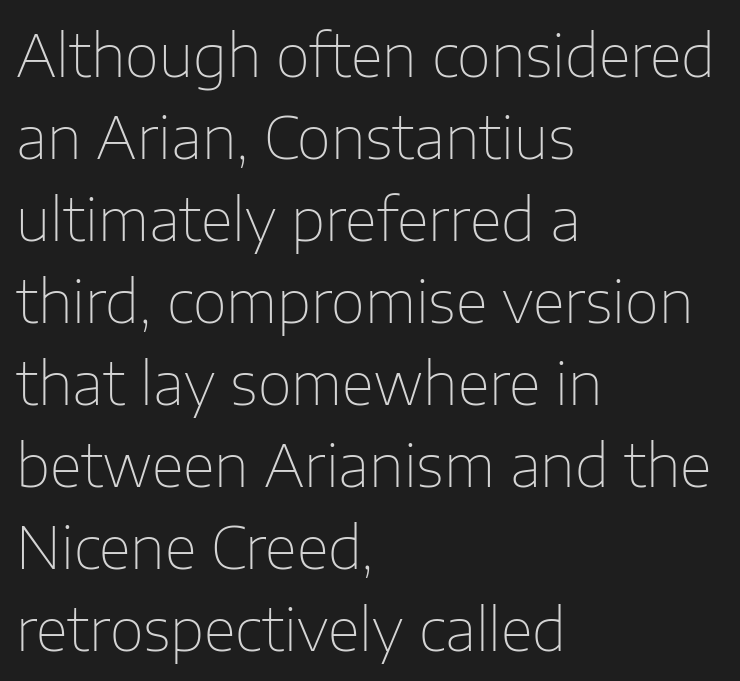
The image shows 59 px thin sans-serif type, upright; set left-aligned, normal line spacing (1.39x), normal letter spacing, not underlined; low stroke contrast and a medium x-height.
